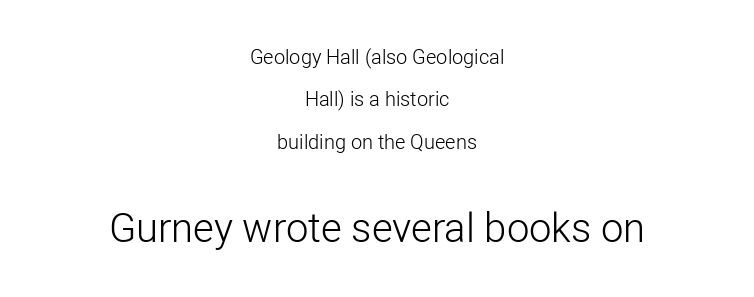
Q: Is the text bold? A: No.
Q: Is the text italic (slanted)? A: No, it is upright.
Q: Is the typeface a serif or a sans-serif typeface? A: Sans-serif.
Q: Is the text underlined? A: No.
Q: How is the paragraph aligned? A: Centered.
Q: Is the spacing between letters normal or unusually wide? A: Normal.
Q: Is the spacing between lines tight, normal or loose? A: Loose.
Q: Which block of text is set in a larger size, the first (top) or the second (bottom)? A: The second (bottom) one.
Q: Width (condensed, normal, or wide)? A: Normal.
Q: Stroke contrast? A: Low.
Q: x-height? A: Medium.
Q: Monospaced? A: No.
